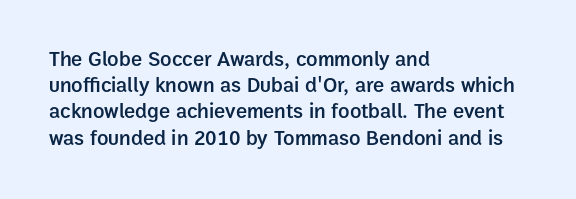
Q: Is the text bold? A: Semi-bold.
Q: Is the text italic (slanted)? A: No, it is upright.
Q: Is the text underlined? A: No.
Q: How is the paragraph aligned? A: Left-aligned.
Q: Is the spacing between letters normal or unusually wide? A: Normal.
Q: Is the spacing between lines tight, normal or loose? A: Normal.
